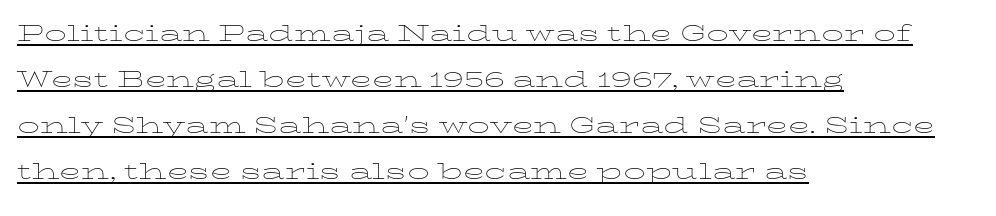
Nothing unusual about the tracking: characters are spaced as the font intends. A baseline rule has been typeset under these characters. Character widths vary here, with narrow letters taking less room than wide ones. Is the block centered? No — it sits flush against the left margin. Weight: not bold — regular or lighter.
